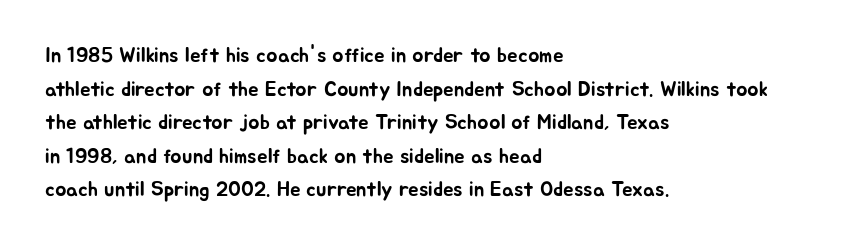
The image shows 21 px text type, upright; set left-aligned, normal line spacing (1.6x), normal letter spacing, not underlined.
